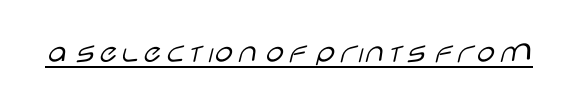
{"serif": "no", "bold": "no", "weight": "light", "width": "wide", "stroke_contrast": "low", "x_height": "large", "monospaced": "no", "underline": "yes", "letter_spacing": "normal", "letter_spacing_em": 0.0, "glyph_px": 33}
